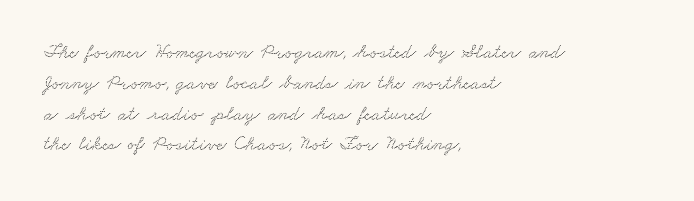
Q: Is the text underlined? A: No.
Q: How is the paragraph aligned? A: Left-aligned.
Q: Is the spacing between letters normal or unusually wide? A: Normal.
Q: Is the spacing between lines tight, normal or loose? A: Normal.
